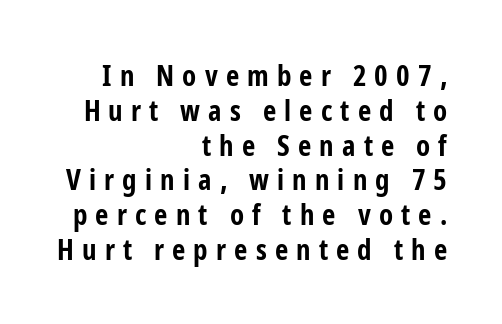
Beneath every word, the page is bare. Observe the absence of serifs on each vertical stroke in this sample. The lines are quadded right. Each letter keeps its own natural width here, so spacing adapts to shape.
